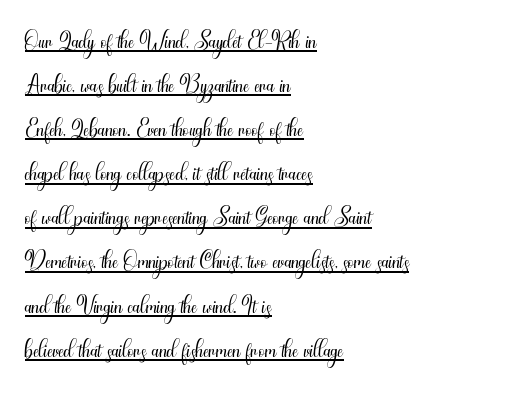
Q: Is the text bold? A: No.
Q: Is the text italic (slanted)? A: Yes.
Q: Is the typeface a serif or a sans-serif typeface? A: Sans-serif.
Q: Is the text underlined? A: Yes.
Q: How is the paragraph aligned? A: Left-aligned.
Q: Is the spacing between letters normal or unusually wide? A: Normal.
Q: Is the spacing between lines tight, normal or loose? A: Normal.
Q: Width (condensed, normal, or wide)? A: Condensed.
Q: Stroke contrast? A: Medium.
Q: x-height? A: Small.
Q: Monospaced? A: No.
